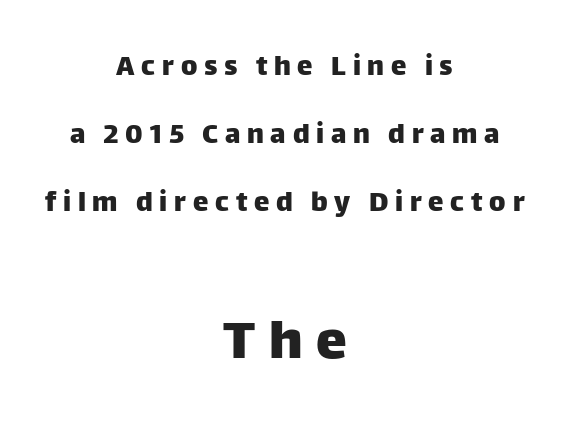
The image shows 62 px sans-serif type, upright; set centered, loose line spacing (2.19x), unusually wide letter spacing (+0.22 em), not underlined; the second (bottom) block is 2.0x larger; low stroke contrast and a large x-height.
